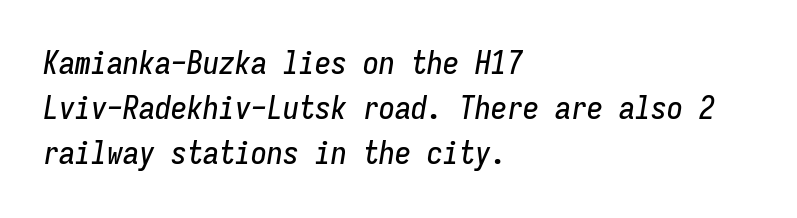
The image shows 32 px condensed type, italic (leaning right), monospaced; set left-aligned, normal line spacing (1.41x), normal letter spacing, not underlined; low stroke contrast and a medium x-height.
